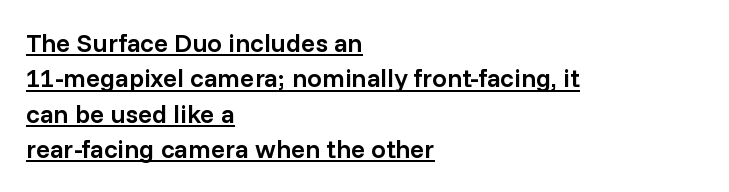
The image shows 26 px text type, upright; set left-aligned, normal line spacing (1.36x), normal letter spacing, underlined.
